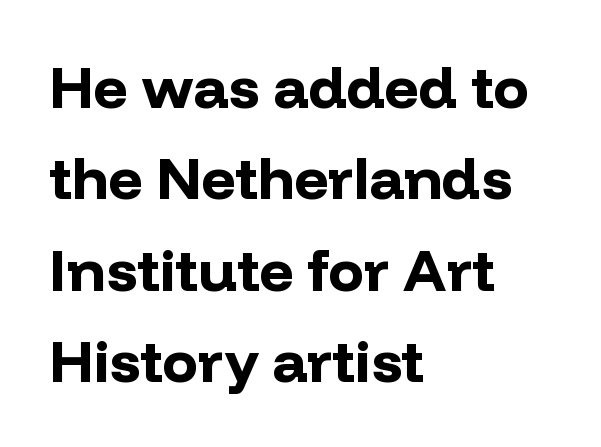
The image shows 59 px bold sans-serif type, upright; set left-aligned, normal line spacing (1.55x), normal letter spacing, not underlined; low stroke contrast and a medium x-height.
